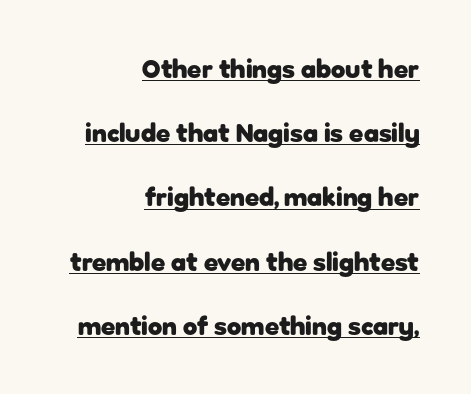
Q: Is the text bold? A: Yes.
Q: Is the text italic (slanted)? A: No, it is upright.
Q: Is the text underlined? A: Yes.
Q: How is the paragraph aligned? A: Right-aligned.
Q: Is the spacing between letters normal or unusually wide? A: Normal.
Q: Is the spacing between lines tight, normal or loose? A: Loose.
